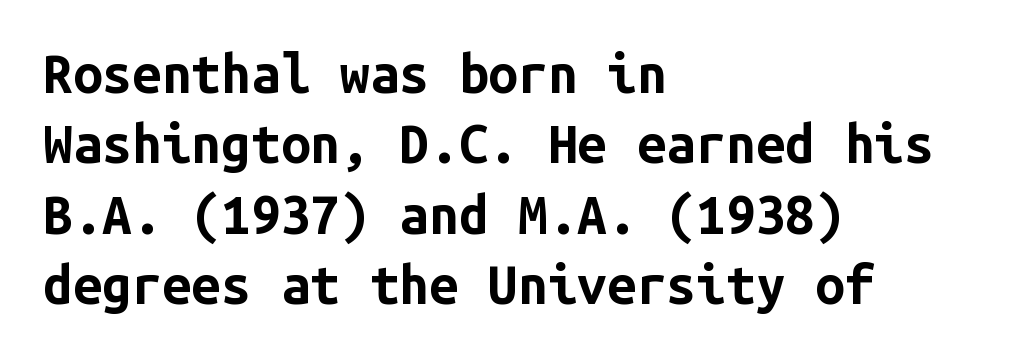
The image shows 53 px bold sans-serif type, upright, monospaced; set left-aligned, normal line spacing (1.33x), normal letter spacing, not underlined; low stroke contrast and a medium x-height.
